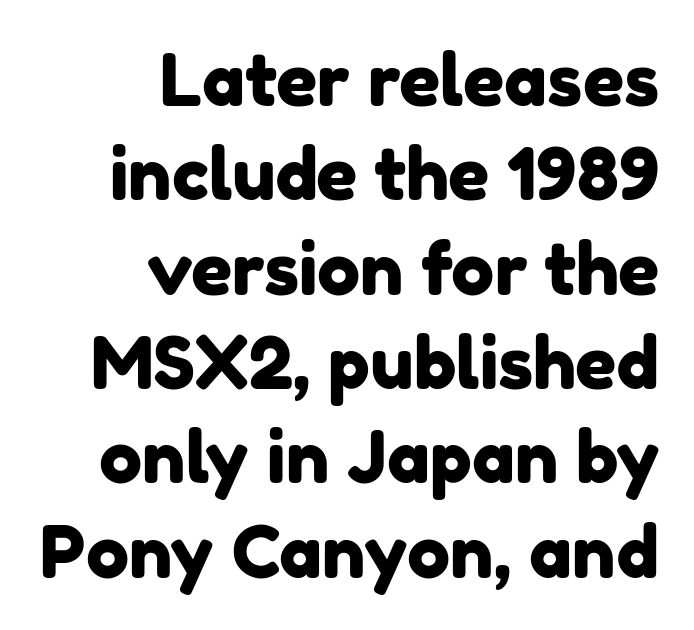
Q: Is the typeface a serif or a sans-serif typeface? A: Sans-serif.
Q: Is the text underlined? A: No.
Q: How is the paragraph aligned? A: Right-aligned.
Q: Is the spacing between letters normal or unusually wide? A: Normal.
Q: Is the spacing between lines tight, normal or loose? A: Normal.
Q: Width (condensed, normal, or wide)? A: Normal.
Q: Stroke contrast? A: Low.
Q: x-height? A: Medium.
Q: Monospaced? A: No.
